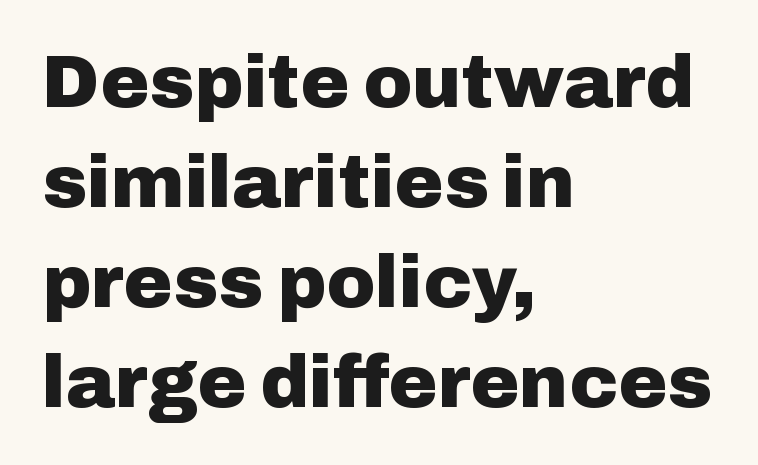
Rows of type keep a routine distance in the vertical direction. The ragged edge is on the right, which tells us the setting is flush left. The letters advance in unequal steps, a hallmark of proportional type. Check under the words: just untouched page. Unlike a traditional serif, this face leaves its strokes unadorned. The glyphs have the mass of a bold cut.
